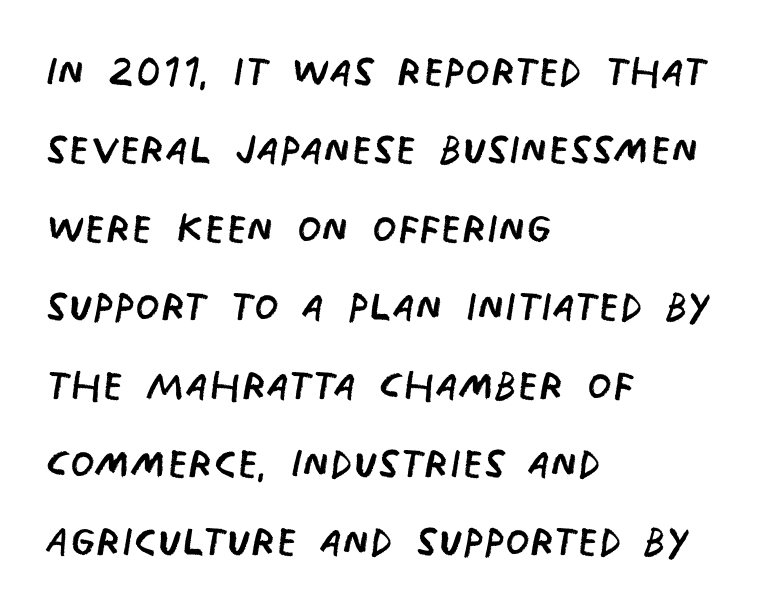
Q: Is the text bold? A: No.
Q: Is the typeface a serif or a sans-serif typeface? A: Sans-serif.
Q: Is the text underlined? A: No.
Q: How is the paragraph aligned? A: Left-aligned.
Q: Is the spacing between letters normal or unusually wide? A: Normal.
Q: Is the spacing between lines tight, normal or loose? A: Normal.
Q: Width (condensed, normal, or wide)? A: Condensed.
Q: Stroke contrast? A: Low.
Q: x-height? A: Large.
Q: Monospaced? A: No.
